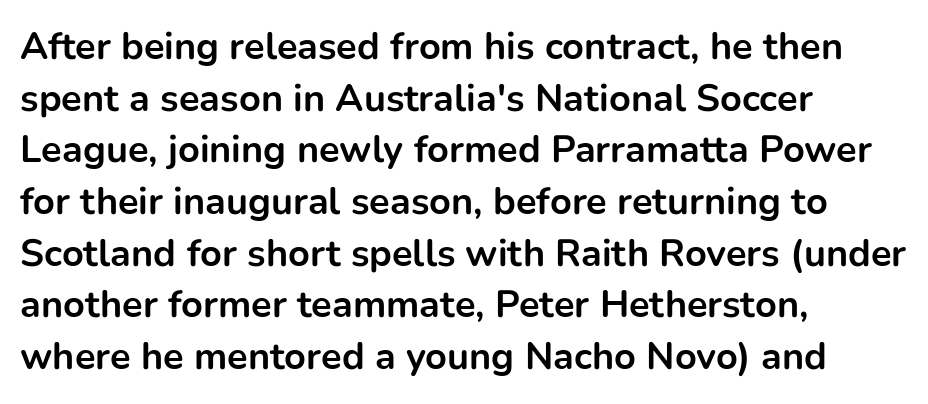
Q: Is the text bold? A: Yes.
Q: Is the text italic (slanted)? A: No, it is upright.
Q: Is the typeface a serif or a sans-serif typeface? A: Sans-serif.
Q: Is the text underlined? A: No.
Q: How is the paragraph aligned? A: Left-aligned.
Q: Is the spacing between letters normal or unusually wide? A: Normal.
Q: Is the spacing between lines tight, normal or loose? A: Normal.
Q: Width (condensed, normal, or wide)? A: Normal.
Q: Stroke contrast? A: Low.
Q: x-height? A: Medium.
Q: Monospaced? A: No.
